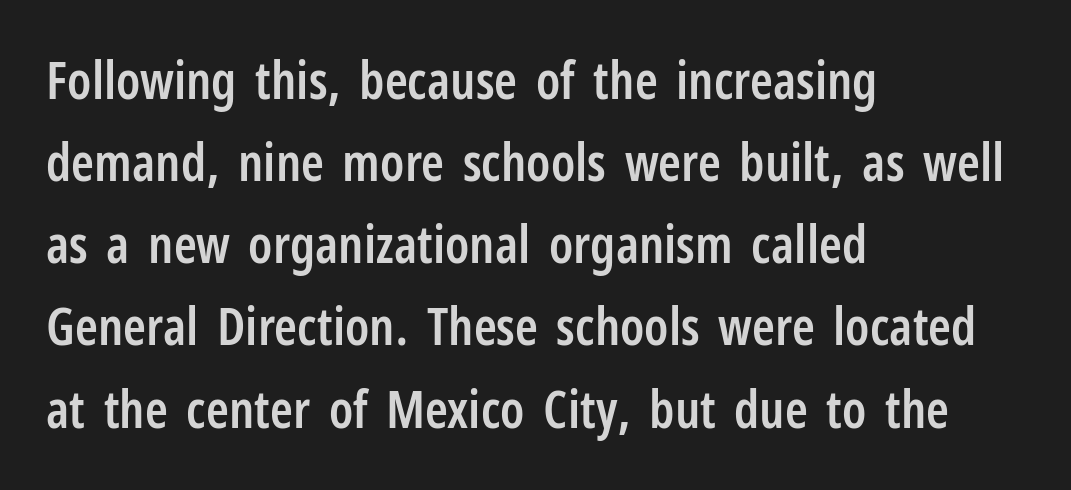
Q: Is the text bold? A: Semi-bold.
Q: Is the text italic (slanted)? A: No, it is upright.
Q: Is the typeface a serif or a sans-serif typeface? A: Sans-serif.
Q: Is the text underlined? A: No.
Q: How is the paragraph aligned? A: Left-aligned.
Q: Is the spacing between letters normal or unusually wide? A: Normal.
Q: Is the spacing between lines tight, normal or loose? A: Normal.
Q: Width (condensed, normal, or wide)? A: Condensed.
Q: Stroke contrast? A: Low.
Q: x-height? A: Medium.
Q: Monospaced? A: No.
